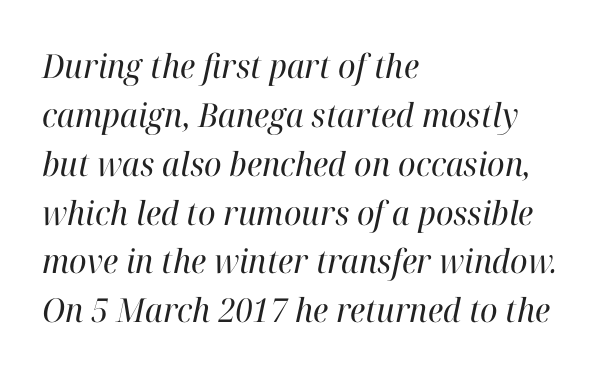
Q: Is the text bold? A: No.
Q: Is the text italic (slanted)? A: Yes, it leans right by about 12 degrees.
Q: Is the typeface a serif or a sans-serif typeface? A: Serif.
Q: Is the text underlined? A: No.
Q: How is the paragraph aligned? A: Left-aligned.
Q: Is the spacing between letters normal or unusually wide? A: Normal.
Q: Is the spacing between lines tight, normal or loose? A: Normal.
Q: Width (condensed, normal, or wide)? A: Normal.
Q: Stroke contrast? A: High.
Q: x-height? A: Medium.
Q: Monospaced? A: No.
